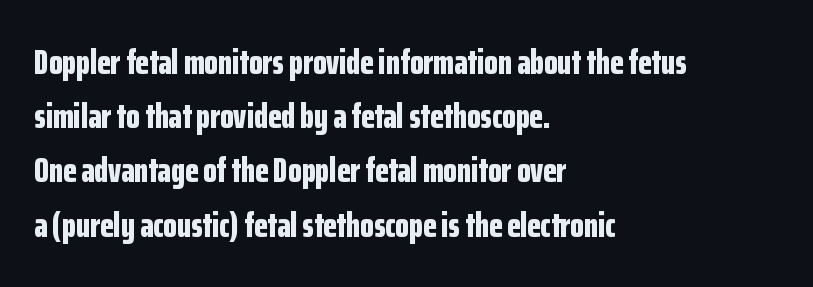
{"serif": "no", "italic": "no", "bold": "yes", "weight": "bold", "width": "condensed", "stroke_contrast": "low", "x_height": "medium", "monospaced": "no", "underline": "no", "align": "left", "line_spacing": "normal", "line_spacing_ratio": 1.55, "letter_spacing": "normal", "letter_spacing_em": 0.0, "glyph_px": 35}
